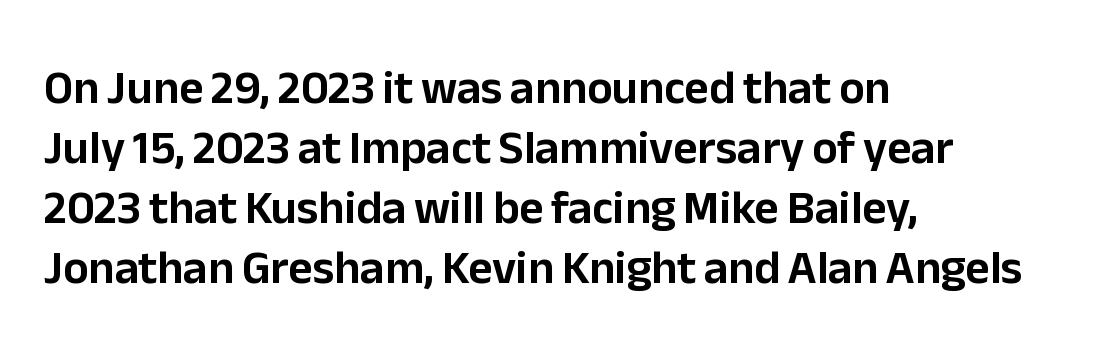
Posture: vertical. These lines are rendered in a variable-pitch font. Type style note: lacks serifs. The passage shown has conventional tracking throughout. Bare-footed words on every line.
